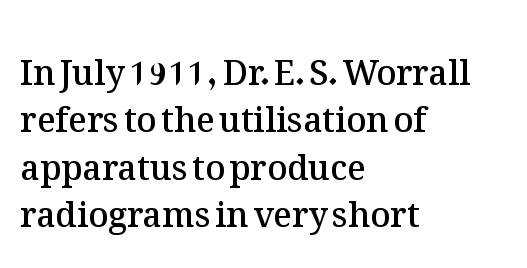
Q: Is the text bold? A: Semi-bold.
Q: Is the text italic (slanted)? A: No, it is upright.
Q: Is the text underlined? A: No.
Q: How is the paragraph aligned? A: Left-aligned.
Q: Is the spacing between letters normal or unusually wide? A: Normal.
Q: Is the spacing between lines tight, normal or loose? A: Normal.
Q: Width (condensed, normal, or wide)? A: Normal.
Q: Stroke contrast? A: Medium.
Q: x-height? A: Medium.
Q: Monospaced? A: No.
